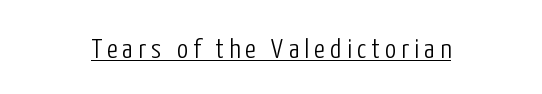
The image shows 28 px light, condensed sans-serif type, upright; set centered, underlined; low stroke contrast and a medium x-height.
